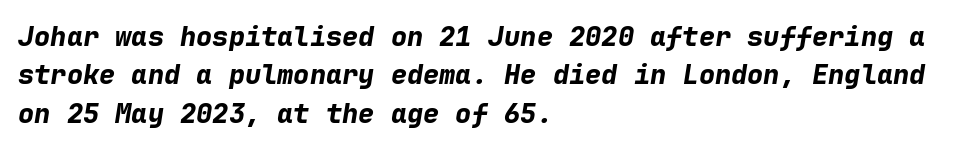
{"italic": "yes", "lean": "right", "slant_degrees": 9, "bold": "yes", "underline": "no", "align": "left", "line_spacing": "normal", "line_spacing_ratio": 1.42, "letter_spacing": "normal", "letter_spacing_em": 0.0, "glyph_px": 27}
